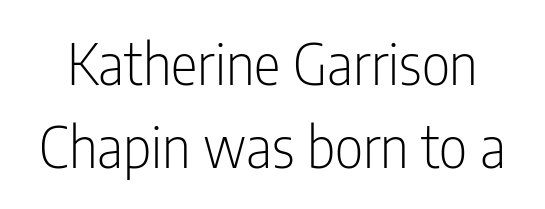
{"serif": "no", "italic": "no", "bold": "no", "weight": "light", "width": "condensed", "stroke_contrast": "low", "x_height": "medium", "monospaced": "no", "underline": "no", "line_spacing": "normal", "line_spacing_ratio": 1.49, "letter_spacing": "normal", "letter_spacing_em": 0.0, "glyph_px": 56}
